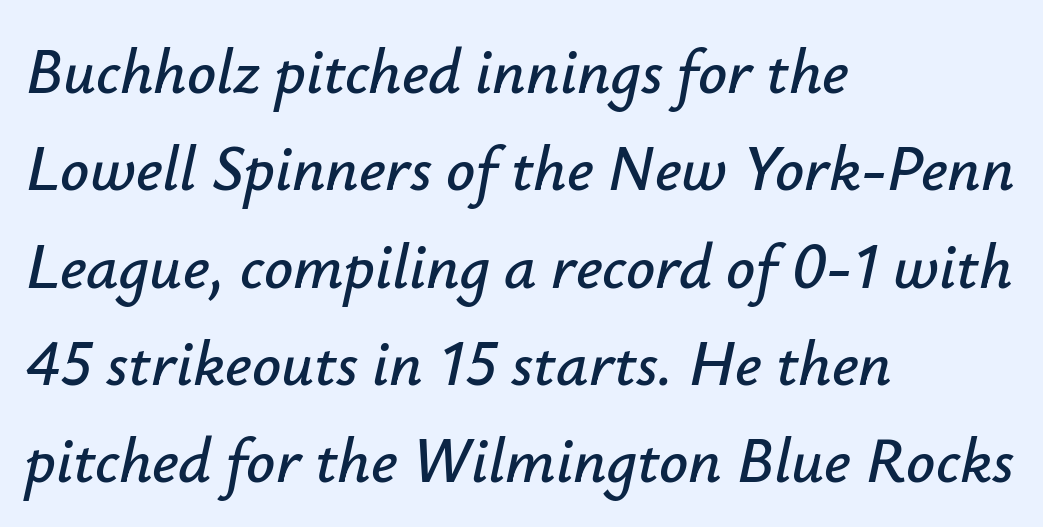
Q: Is the text italic (slanted)? A: Yes, it leans right by about 12 degrees.
Q: Is the text underlined? A: No.
Q: How is the paragraph aligned? A: Left-aligned.
Q: Is the spacing between letters normal or unusually wide? A: Normal.
Q: Is the spacing between lines tight, normal or loose? A: Normal.
Q: Width (condensed, normal, or wide)? A: Normal.
Q: Stroke contrast? A: Low.
Q: x-height? A: Small.
Q: Monospaced? A: No.
